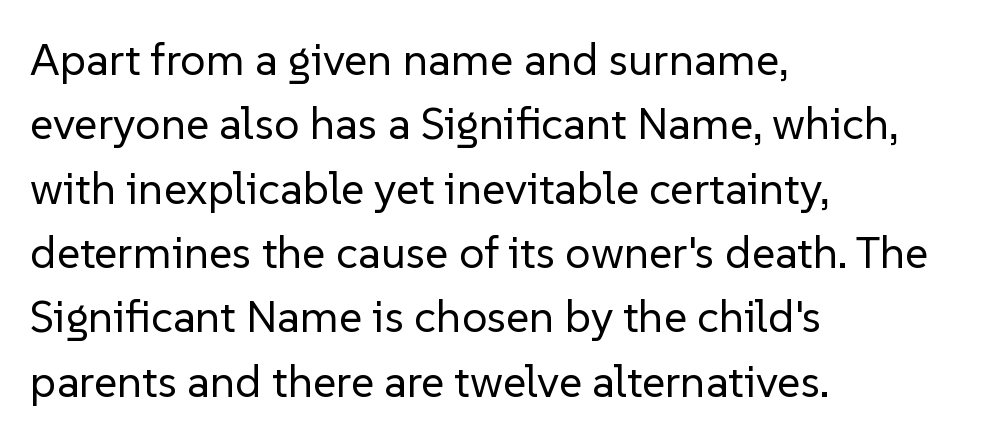
The image shows 45 px regular-weight sans-serif type, upright; set left-aligned, normal line spacing (1.43x), normal letter spacing, not underlined; low stroke contrast and a medium x-height.
